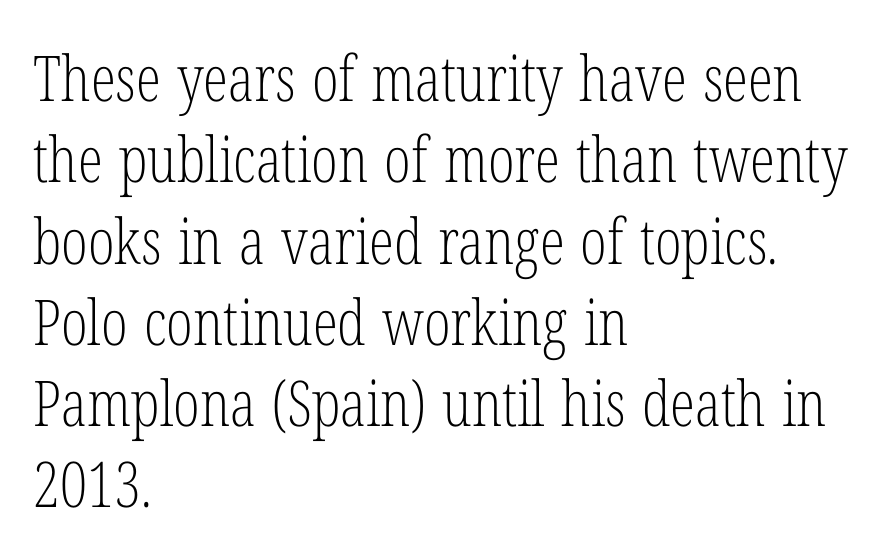
{"serif": "yes", "italic": "no", "bold": "no", "weight": "light", "width": "condensed", "stroke_contrast": "low", "x_height": "medium", "monospaced": "no", "underline": "no", "align": "left", "line_spacing": "normal", "line_spacing_ratio": 1.29, "letter_spacing": "normal", "letter_spacing_em": 0.0, "glyph_px": 63}
